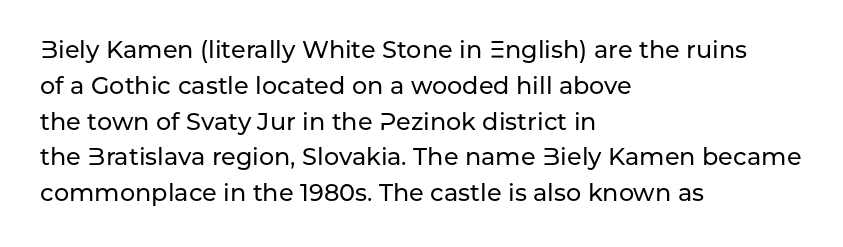
The image shows 24 px text type, upright; set left-aligned, normal line spacing (1.49x), normal letter spacing, not underlined.
